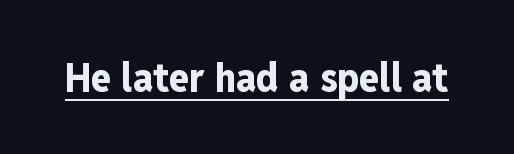
The gaps between neighbouring characters are ordinary and unremarkable. The font's upright variant was chosen for this text. Is there an underline? Yes — a line sits under the letters. A sans-serif font was chosen for this passage.
